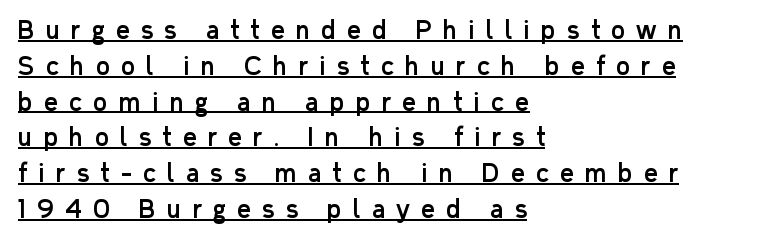
Notice how descenders clear the ascenders below comfortably — that's standard leading. Has an underline been added? It has. This sample is left-justified, so line endings fall wherever the words run out. The horizontal fit of the characters is loose and conspicuously gappy. Posture: upright roman.
